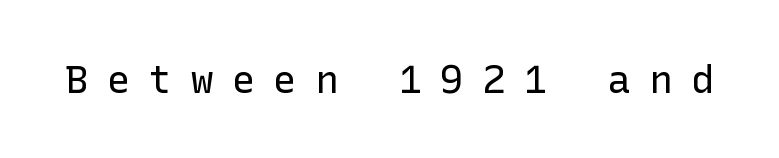
The image shows 39 px regular-weight sans-serif type, upright; set unusually wide letter spacing (+0.47 em), not underlined; low stroke contrast and a medium x-height.
